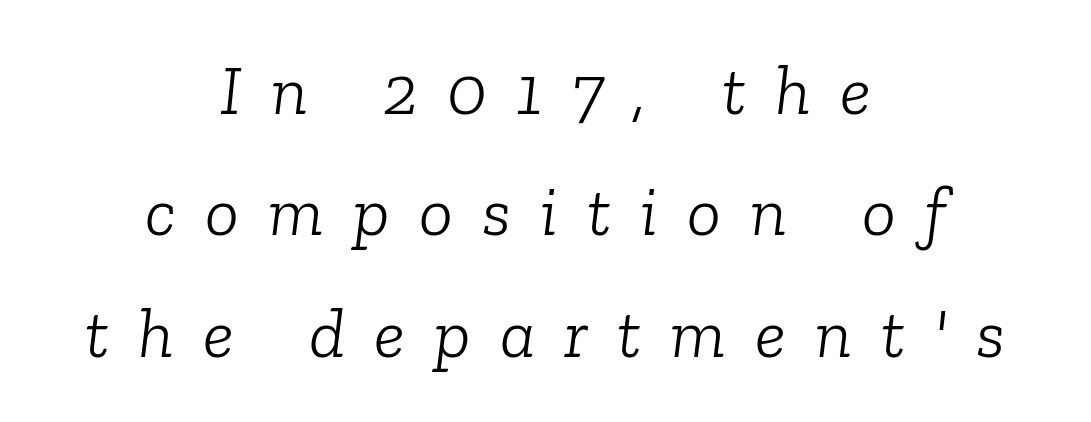
The image shows 71 px light serif type, italic (leaning right); set centered, line spacing 1.71x, unusually wide letter spacing (+0.41 em), not underlined; low stroke contrast and a medium x-height.
